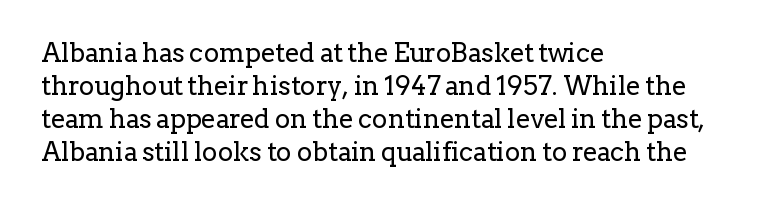
{"italic": "no", "bold": "no", "underline": "no", "align": "left", "line_spacing": "normal", "line_spacing_ratio": 1.27, "letter_spacing": "normal", "letter_spacing_em": 0.0, "glyph_px": 26}
